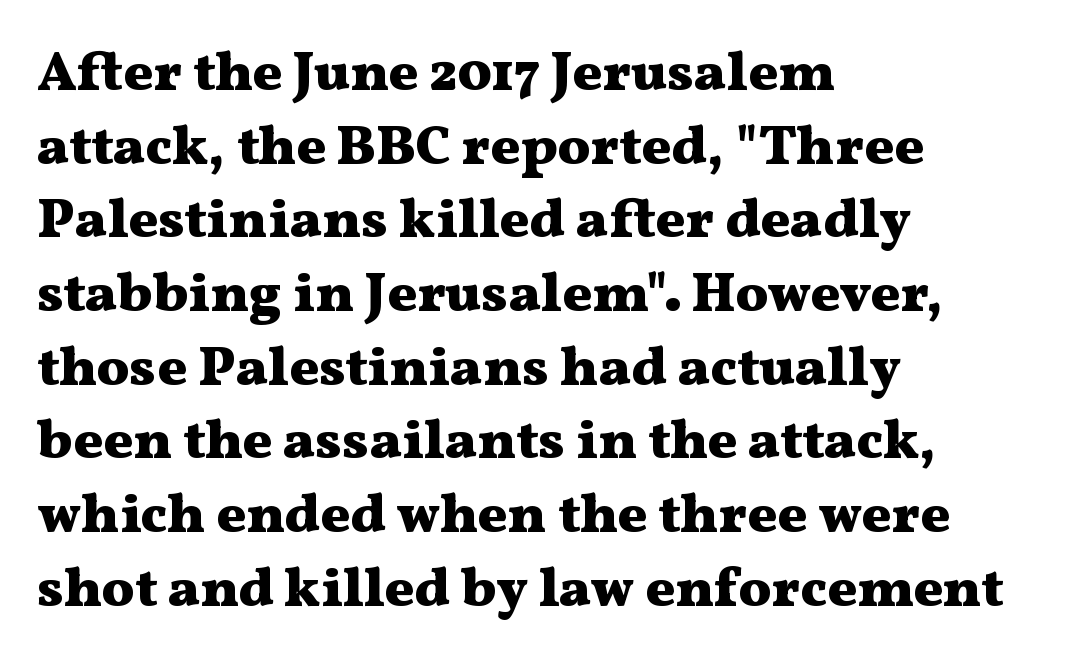
The image shows 55 px heavy, wide serif type, upright; set left-aligned, normal line spacing (1.34x), normal letter spacing, not underlined; medium stroke contrast and a medium x-height.
